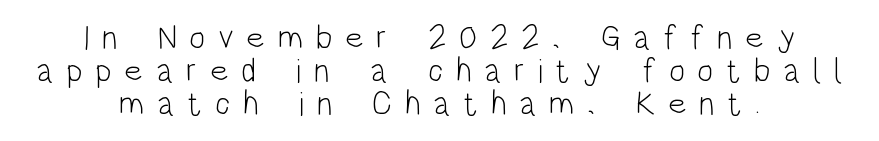
The image shows 34 px light, condensed sans-serif type, upright; set centered, tight line spacing (0.97x), unusually wide letter spacing (+0.37 em), not underlined; low stroke contrast and a large x-height.
